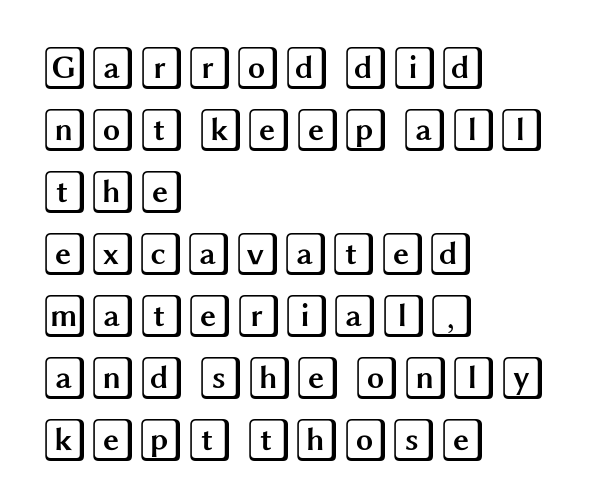
Interline gaps are of average width in this sample. The rendering anchors every line to the left-hand side. Look at the tracking — it's just the regular setting, nothing added. Letters rest on an invisible, unmarked baseline.
